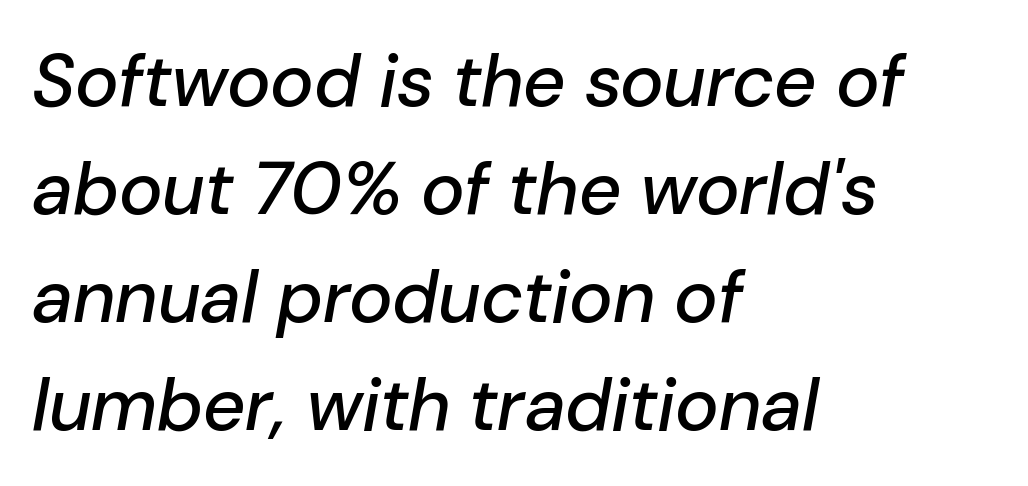
The image shows 74 px text type, italic (leaning right); set left-aligned, normal line spacing (1.46x), normal letter spacing, not underlined; low stroke contrast and a medium x-height.
